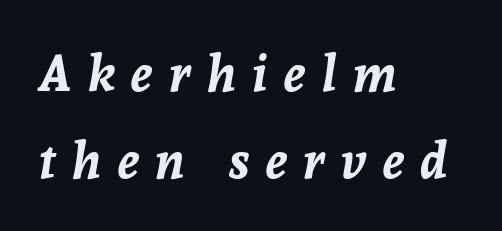
Q: Is the text bold? A: Yes.
Q: Is the text italic (slanted)? A: Yes, it leans right by about 8 degrees.
Q: Is the text underlined? A: No.
Q: How is the paragraph aligned? A: Left-aligned.
Q: Is the spacing between letters normal or unusually wide? A: Unusually wide.
Q: Width (condensed, normal, or wide)? A: Normal.
Q: Stroke contrast? A: Low.
Q: x-height? A: Medium.
Q: Monospaced? A: No.
